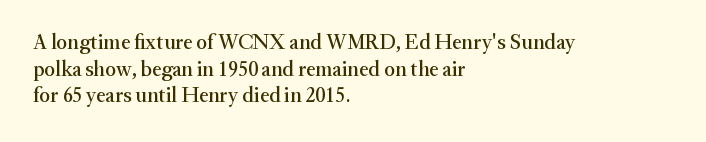
Successive baselines arrive at the customary interval. The space directly below the letters is spotless. The face used here is rendered with its standard letterfit. The rendering anchors every line to the left-hand side.
